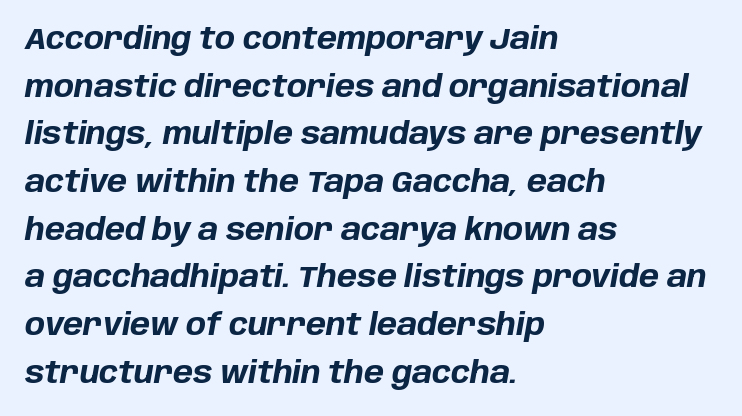
The image shows 30 px bold type, italic (leaning right); set left-aligned, normal line spacing (1.59x), normal letter spacing, not underlined; low stroke contrast and a large x-height.
